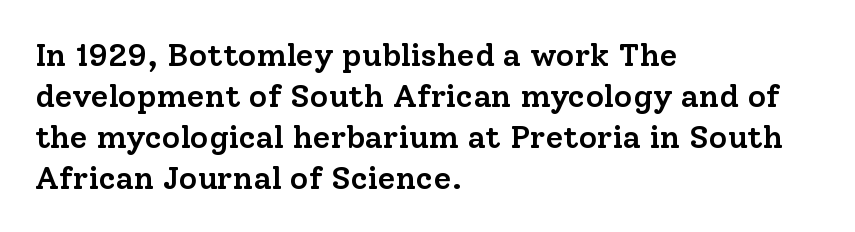
Q: Is the text bold? A: Semi-bold.
Q: Is the text italic (slanted)? A: No, it is upright.
Q: Is the typeface a serif or a sans-serif typeface? A: Serif.
Q: Is the text underlined? A: No.
Q: How is the paragraph aligned? A: Left-aligned.
Q: Is the spacing between letters normal or unusually wide? A: Normal.
Q: Is the spacing between lines tight, normal or loose? A: Normal.
Q: Width (condensed, normal, or wide)? A: Normal.
Q: Stroke contrast? A: Low.
Q: x-height? A: Medium.
Q: Monospaced? A: No.
